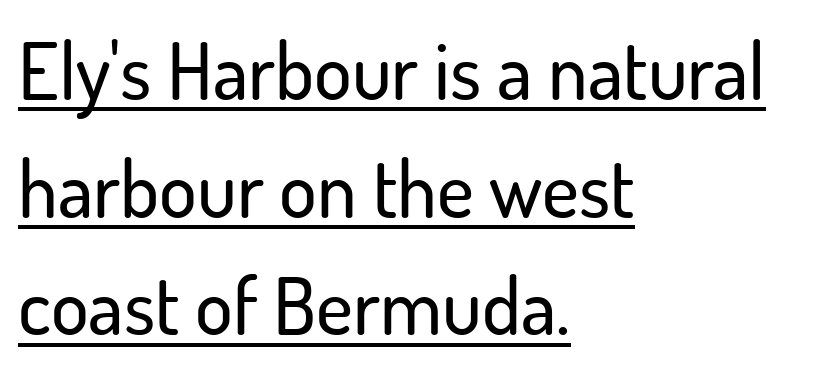
Q: Is the text italic (slanted)? A: No, it is upright.
Q: Is the typeface a serif or a sans-serif typeface? A: Sans-serif.
Q: Is the text underlined? A: Yes.
Q: How is the paragraph aligned? A: Left-aligned.
Q: Is the spacing between letters normal or unusually wide? A: Normal.
Q: Is the spacing between lines tight, normal or loose? A: Normal.
Q: Width (condensed, normal, or wide)? A: Normal.
Q: Stroke contrast? A: Low.
Q: x-height? A: Small.
Q: Monospaced? A: No.
